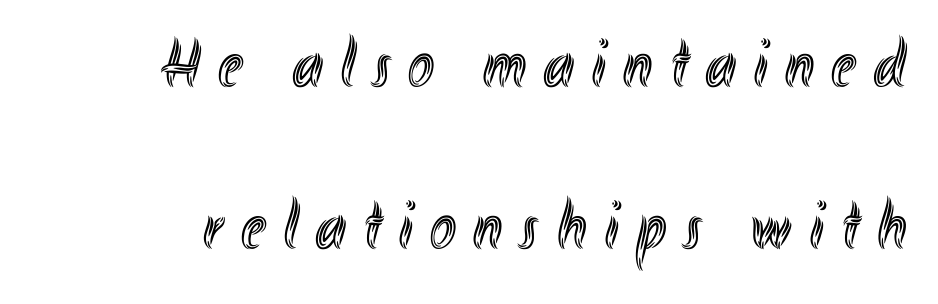
Q: Is the text italic (slanted)? A: Yes.
Q: Is the text underlined? A: No.
Q: Is the spacing between letters normal or unusually wide? A: Unusually wide.
Q: Is the spacing between lines tight, normal or loose? A: Loose.
Q: Width (condensed, normal, or wide)? A: Condensed.
Q: x-height? A: Small.
Q: Monospaced? A: No.
